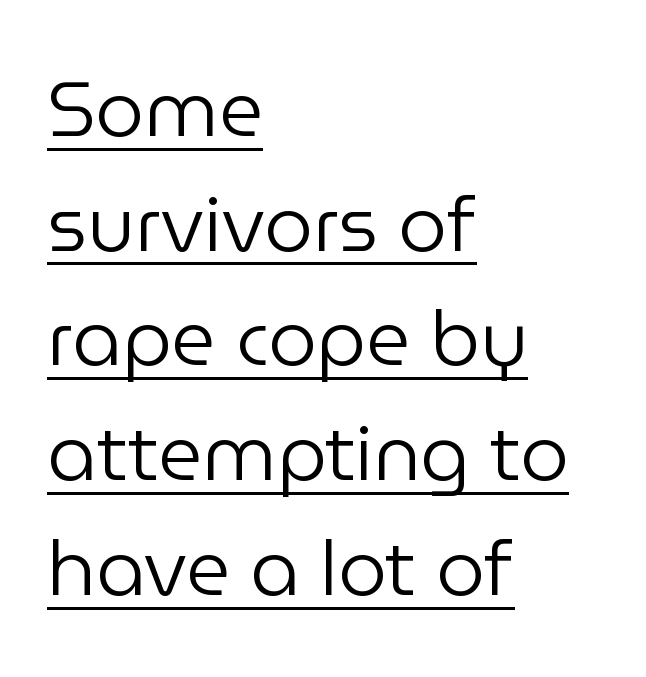
The image shows 77 px regular-weight sans-serif type, upright; set left-aligned, normal line spacing (1.49x), normal letter spacing, underlined; low stroke contrast and a medium x-height.
